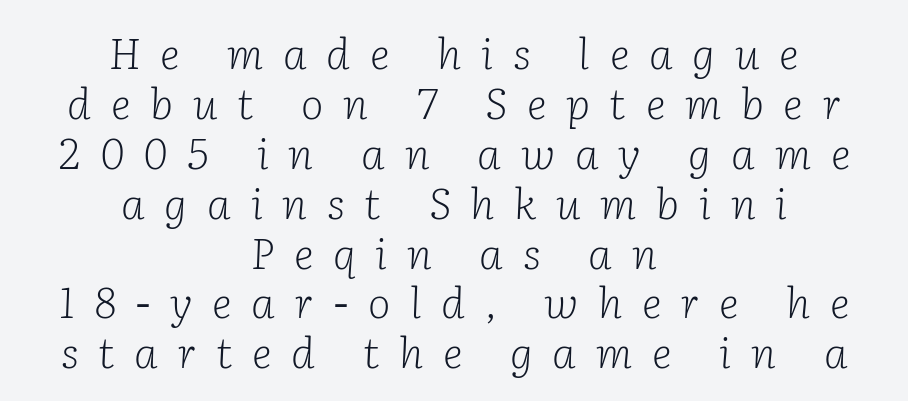
The image shows 43 px light serif type, italic (leaning right); set centered, line spacing 1.16x, unusually wide letter spacing (+0.46 em), not underlined; low stroke contrast and a medium x-height.
